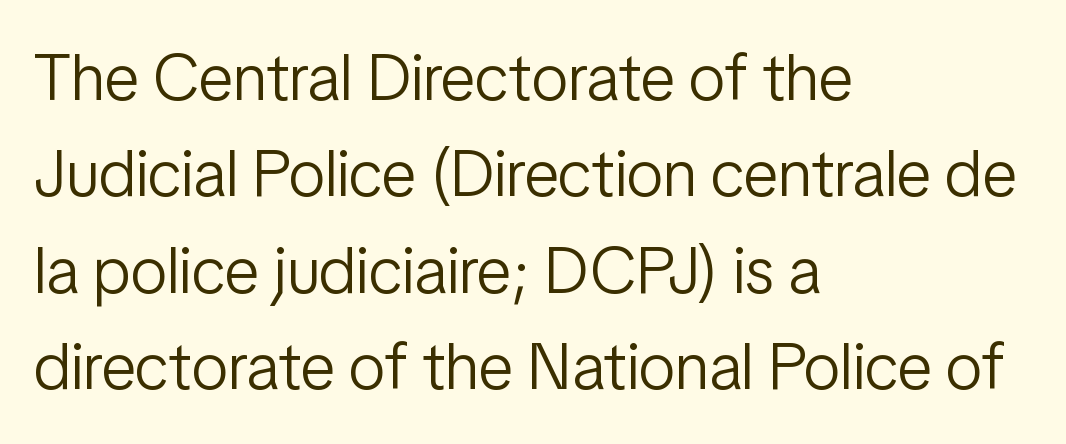
Alignment: flush left. It's the straight-up-and-down kind of type. Short note: letters normally spaced. Line spacing here is normal. Check where the strokes stop: nothing finishes them off — pure sans.
